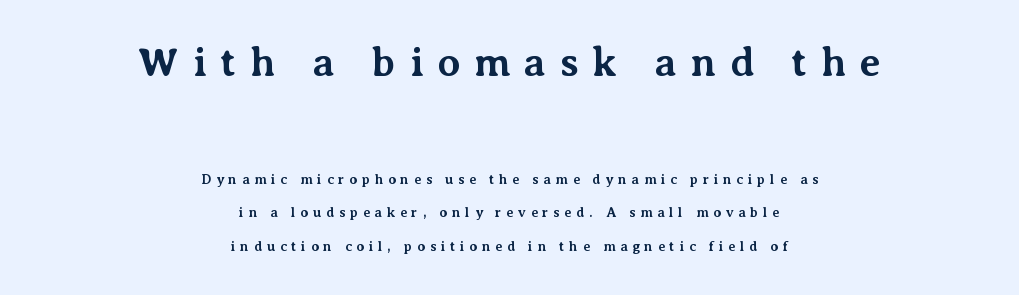
Q: Is the text bold? A: Yes.
Q: Is the text italic (slanted)? A: No, it is upright.
Q: Is the typeface a serif or a sans-serif typeface? A: Serif.
Q: Is the text underlined? A: No.
Q: How is the paragraph aligned? A: Centered.
Q: Is the spacing between letters normal or unusually wide? A: Unusually wide.
Q: Is the spacing between lines tight, normal or loose? A: Loose.
Q: Which block of text is set in a larger size, the first (top) or the second (bottom)? A: The first (top) one.
Q: Width (condensed, normal, or wide)? A: Normal.
Q: Stroke contrast? A: Medium.
Q: x-height? A: Medium.
Q: Monospaced? A: No.
